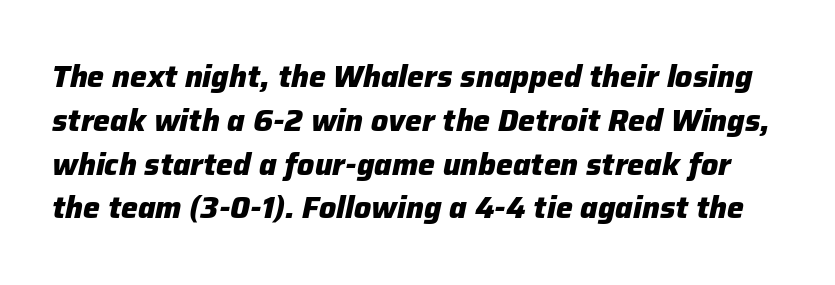
Normally led — the rows are evenly, conventionally spaced. Each letter keeps its own natural width here, so spacing adapts to shape. Rendered with sloped, italic letterforms. Descenders hang freely into open space. Is the letter spacing exaggerated? No — it looks like the ordinary default.
